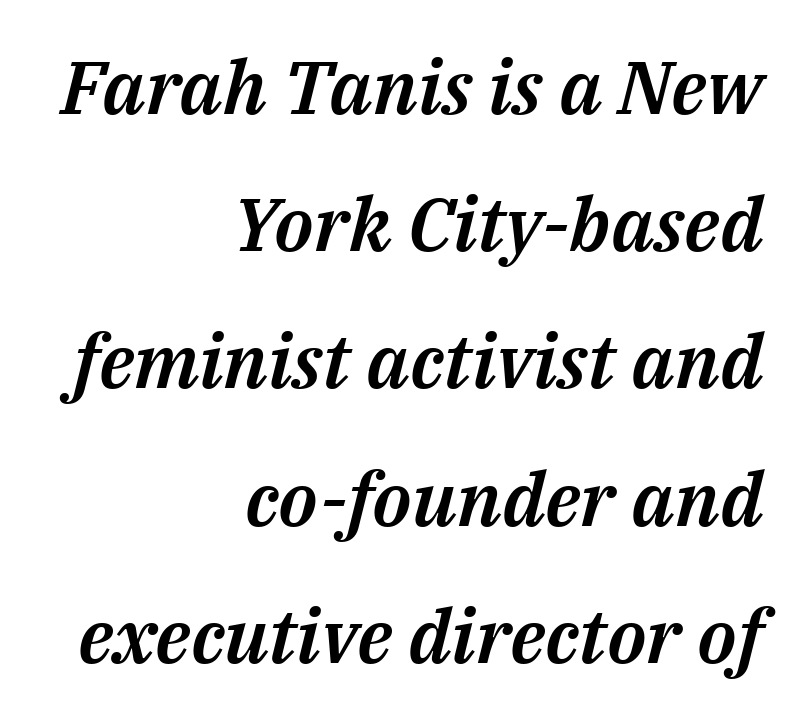
Character widths vary here, with narrow letters taking less room than wide ones. Nothing unusual about the tracking: characters are spaced as the font intends. The lines are quadded right. Plain, unruled lines of type.
